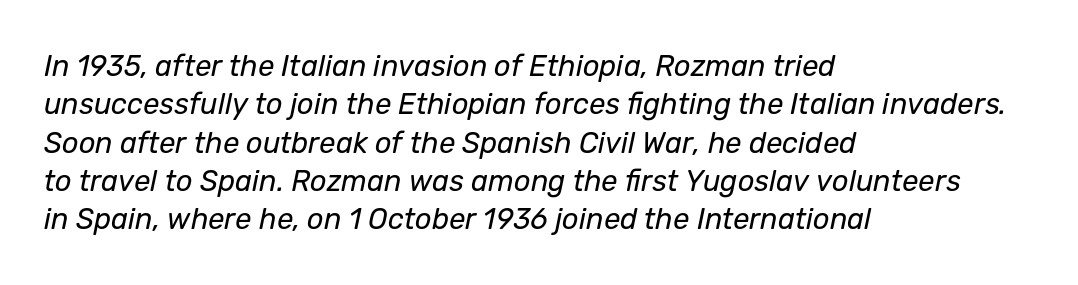
The image shows 29 px regular-weight type, italic (leaning right); set left-aligned, normal line spacing (1.32x), normal letter spacing, not underlined; low stroke contrast and a medium x-height.
